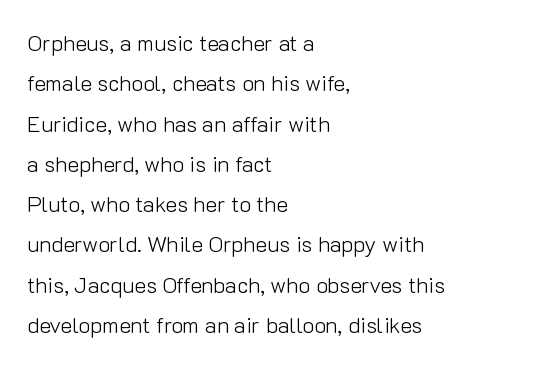
Q: Is the text bold? A: No.
Q: Is the text italic (slanted)? A: No, it is upright.
Q: Is the text underlined? A: No.
Q: How is the paragraph aligned? A: Left-aligned.
Q: Is the spacing between letters normal or unusually wide? A: Normal.
